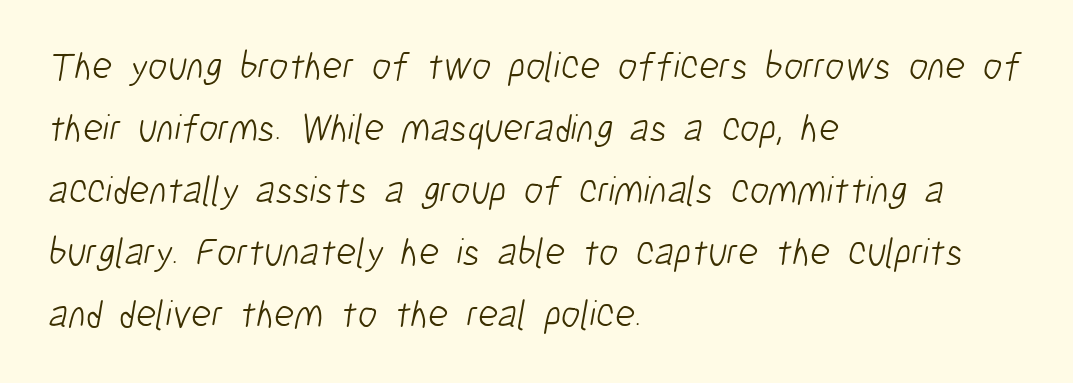
Students, observe: this is what conventionally led text looks like. Here the designer chose a conventional face with non-uniform glyph widths. The rendering shows plain stroke endings on the letterforms — a sans-serif design. Line beginnings align vertically; line endings do not. There is no visible air inserted between adjacent glyphs.
